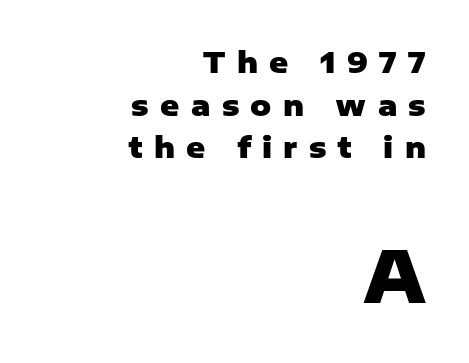
The image shows 72 px heavy sans-serif type, upright; set right-aligned, normal line spacing (1.47x), unusually wide letter spacing (+0.39 em), not underlined; the second (bottom) block is 2.48x larger; low stroke contrast and a medium x-height.
